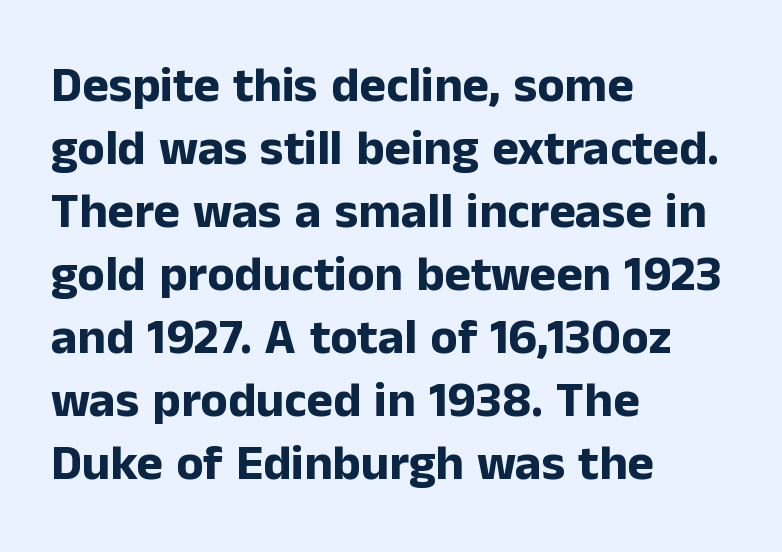
Q: Is the text bold? A: Yes.
Q: Is the text italic (slanted)? A: No, it is upright.
Q: Is the typeface a serif or a sans-serif typeface? A: Sans-serif.
Q: Is the text underlined? A: No.
Q: How is the paragraph aligned? A: Left-aligned.
Q: Is the spacing between letters normal or unusually wide? A: Normal.
Q: Is the spacing between lines tight, normal or loose? A: Normal.
Q: Width (condensed, normal, or wide)? A: Normal.
Q: Stroke contrast? A: Low.
Q: x-height? A: Medium.
Q: Monospaced? A: No.
